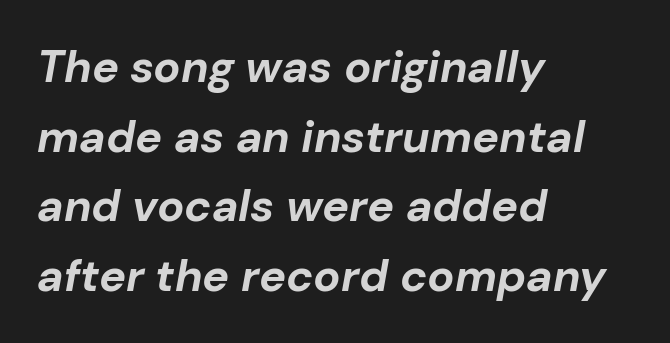
{"italic": "yes", "lean": "right", "slant_degrees": 10, "bold": "yes", "weight": "bold", "width": "normal", "stroke_contrast": "low", "x_height": "medium", "monospaced": "no", "underline": "no", "align": "left", "line_spacing": "normal", "line_spacing_ratio": 1.55, "letter_spacing": "normal", "letter_spacing_em": 0.0, "glyph_px": 45}
